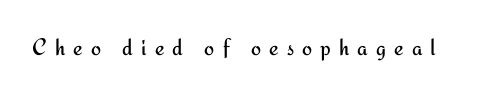
{"italic": "no", "bold": "no", "underline": "no", "letter_spacing": "wide", "letter_spacing_em": 0.34, "glyph_px": 24}
